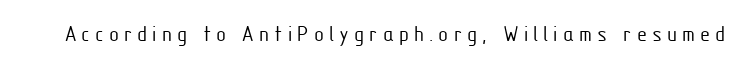
{"italic": "no", "bold": "no", "underline": "no", "letter_spacing": "wide", "letter_spacing_em": 0.22, "glyph_px": 23}
